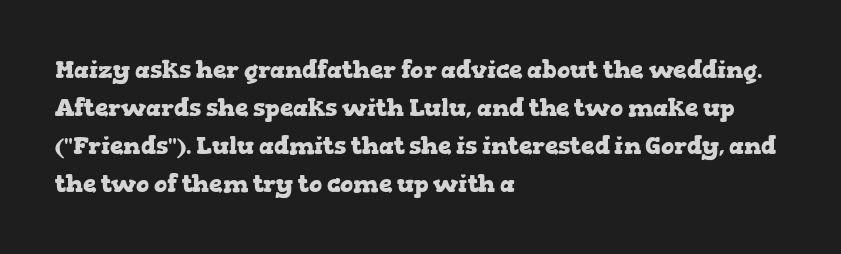
The image shows 24 px bold type, upright; set left-aligned, normal line spacing (1.58x), normal letter spacing, not underlined.
